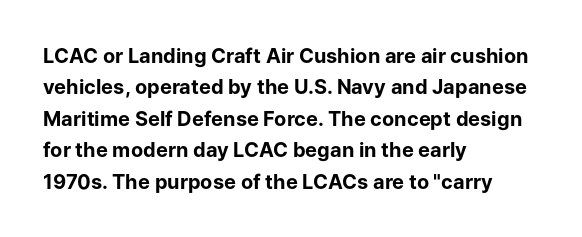
The image shows 20 px bold type, upright; set left-aligned, normal line spacing (1.57x), normal letter spacing, not underlined.
